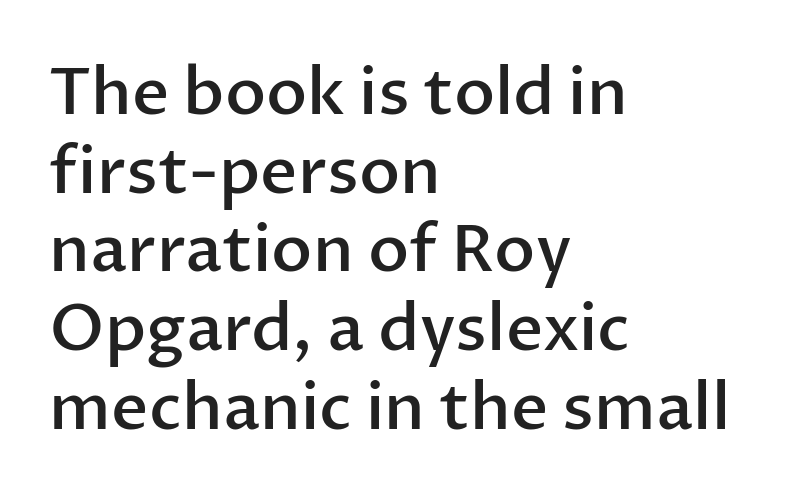
The image shows 65 px semibold sans-serif type, upright; set left-aligned, line spacing 1.21x, normal letter spacing, not underlined; low stroke contrast and a medium x-height.
